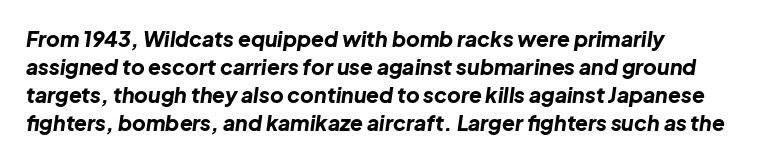
Q: Is the text bold? A: Yes.
Q: Is the text italic (slanted)? A: Yes, it leans right by about 8 degrees.
Q: Is the text underlined? A: No.
Q: How is the paragraph aligned? A: Left-aligned.
Q: Is the spacing between letters normal or unusually wide? A: Normal.
Q: Is the spacing between lines tight, normal or loose? A: Normal.
